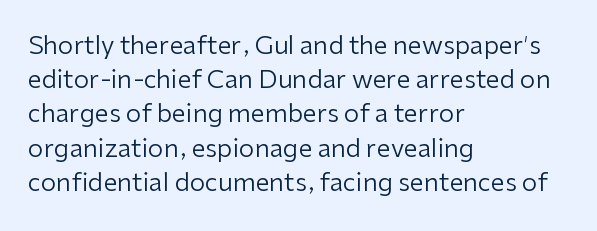
The area under the type is left untouched. A roman cut, with each character standing at attention. Observe the ordinary spacing: letters are neighbours, not strangers. Notice how the passage keeps a crisp vertical edge on the left only.
